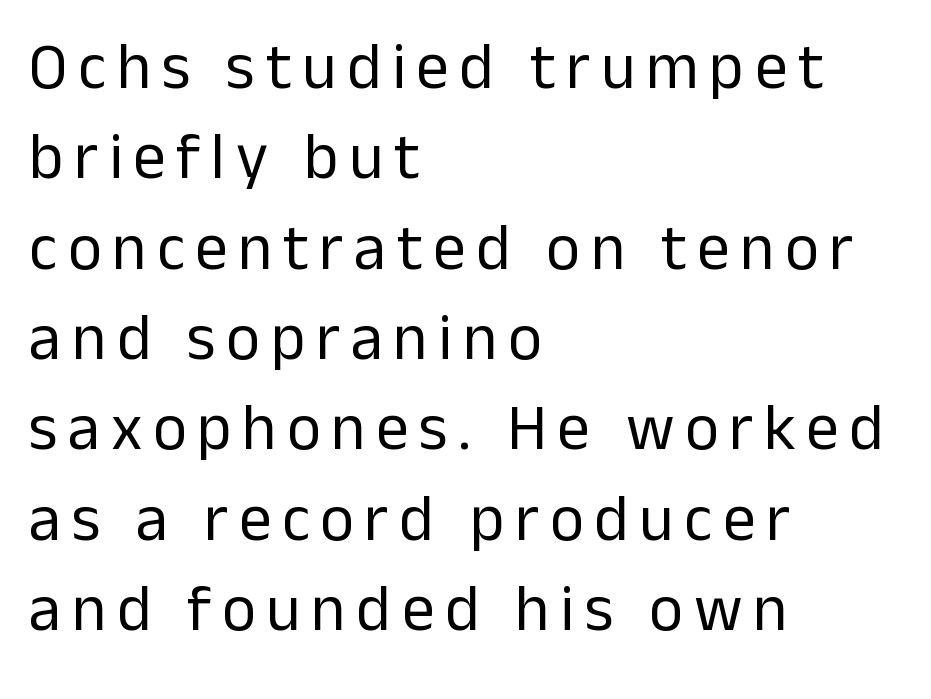
The image shows 65 px regular-weight sans-serif type, upright; set left-aligned, normal line spacing (1.39x), not underlined; low stroke contrast and a medium x-height.
